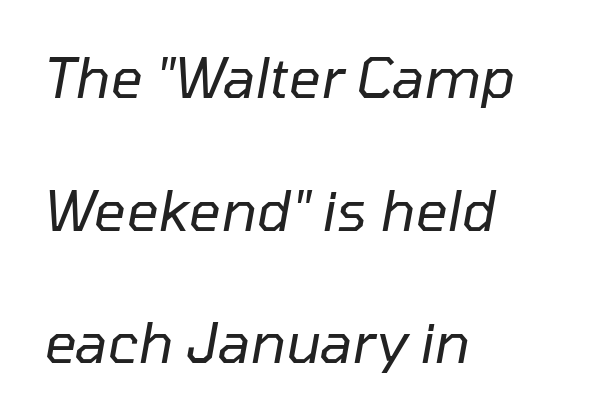
Q: Is the text bold? A: No.
Q: Is the text italic (slanted)? A: Yes, it leans right by about 10 degrees.
Q: Is the text underlined? A: No.
Q: How is the paragraph aligned? A: Left-aligned.
Q: Is the spacing between letters normal or unusually wide? A: Normal.
Q: Is the spacing between lines tight, normal or loose? A: Loose.
Q: Width (condensed, normal, or wide)? A: Normal.
Q: Stroke contrast? A: Low.
Q: x-height? A: Medium.
Q: Monospaced? A: No.
